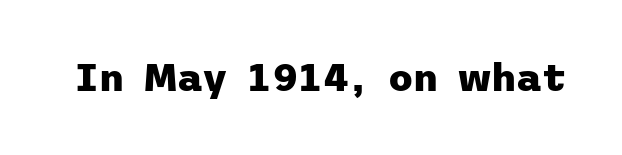
Q: Is the text bold? A: Yes.
Q: Is the text italic (slanted)? A: No, it is upright.
Q: Is the typeface a serif or a sans-serif typeface? A: Sans-serif.
Q: Is the text underlined? A: No.
Q: Is the spacing between letters normal or unusually wide? A: Normal.
Q: Width (condensed, normal, or wide)? A: Normal.
Q: Stroke contrast? A: Low.
Q: x-height? A: Medium.
